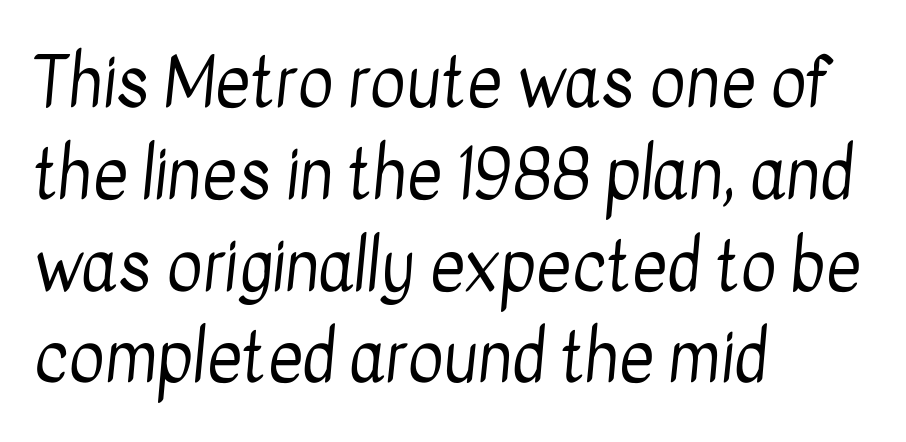
The image shows 68 px regular-weight, condensed sans-serif type; set left-aligned, normal line spacing (1.35x), normal letter spacing, not underlined; low stroke contrast and a medium x-height.
